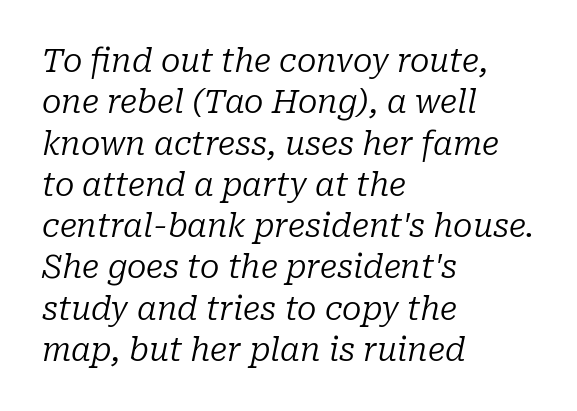
The image shows 32 px regular-weight serif type, italic (leaning right); set left-aligned, normal line spacing (1.29x), normal letter spacing, not underlined; low stroke contrast and a medium x-height.
